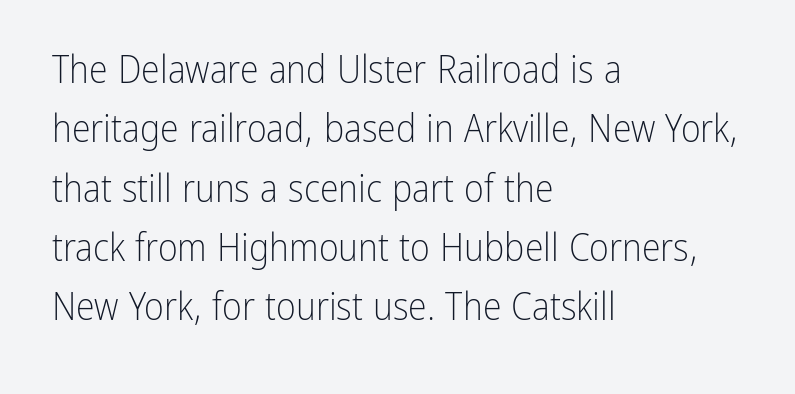
The image shows 38 px light, condensed sans-serif type, upright; set left-aligned, normal line spacing (1.56x), normal letter spacing, not underlined; low stroke contrast and a medium x-height.
